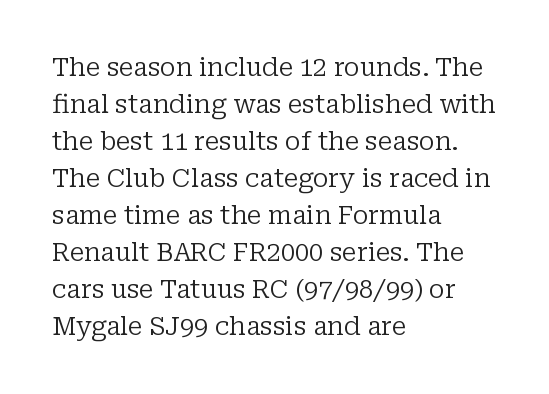
Q: Is the text bold? A: No.
Q: Is the text italic (slanted)? A: No, it is upright.
Q: Is the text underlined? A: No.
Q: How is the paragraph aligned? A: Left-aligned.
Q: Is the spacing between letters normal or unusually wide? A: Normal.
Q: Is the spacing between lines tight, normal or loose? A: Normal.
